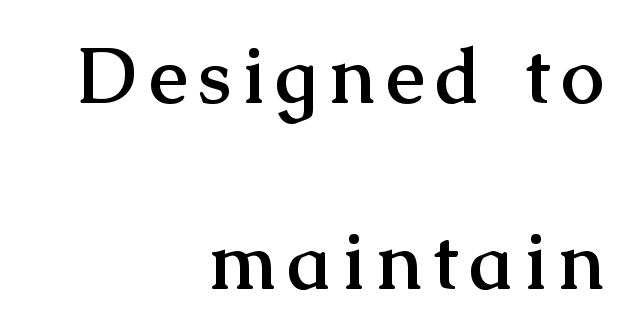
The image shows 77 px semibold serif type, upright; set right-aligned, loose line spacing (2.41x), not underlined; medium stroke contrast and a medium x-height.
